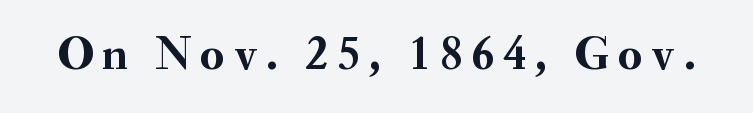
Q: Is the text bold? A: Yes.
Q: Is the text italic (slanted)? A: No, it is upright.
Q: Is the typeface a serif or a sans-serif typeface? A: Serif.
Q: Is the text underlined? A: No.
Q: Width (condensed, normal, or wide)? A: Normal.
Q: Stroke contrast? A: Medium.
Q: x-height? A: Small.
Q: Monospaced? A: No.
